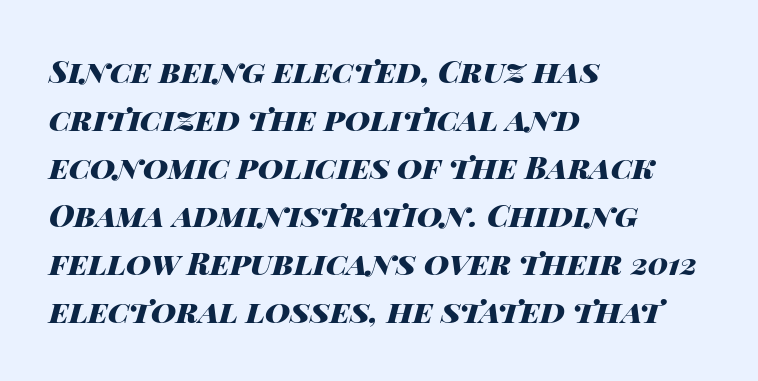
The typesetter chose a ragged-right arrangement here. Students, note that the glyphs here touch the page at normal intervals. The letters advance in unequal steps, a hallmark of proportional type. Quick note: interline space is typical. The glyphs are unaccompanied by any horizontal stroke below them. You'd pick this weight for a headline — it's a proper bold.
